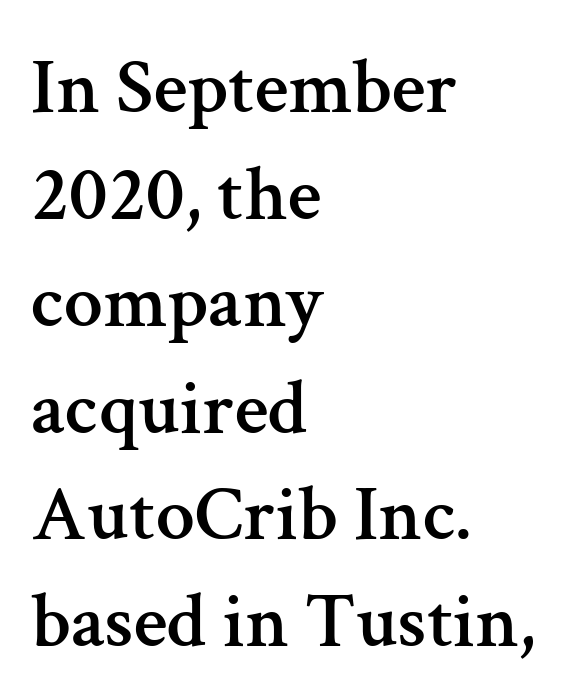
Q: Is the text italic (slanted)? A: No, it is upright.
Q: Is the typeface a serif or a sans-serif typeface? A: Serif.
Q: Is the text underlined? A: No.
Q: How is the paragraph aligned? A: Left-aligned.
Q: Is the spacing between letters normal or unusually wide? A: Normal.
Q: Is the spacing between lines tight, normal or loose? A: Normal.
Q: Width (condensed, normal, or wide)? A: Normal.
Q: Stroke contrast? A: Medium.
Q: x-height? A: Medium.
Q: Monospaced? A: No.
